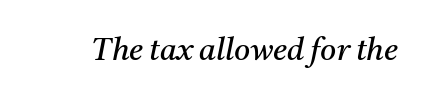
{"serif": "yes", "italic": "yes", "lean": "right", "slant_degrees": 11, "bold": "no", "weight": "regular", "width": "normal", "stroke_contrast": "medium", "x_height": "medium", "monospaced": "no", "underline": "no", "letter_spacing": "normal", "letter_spacing_em": 0.0, "glyph_px": 31}
